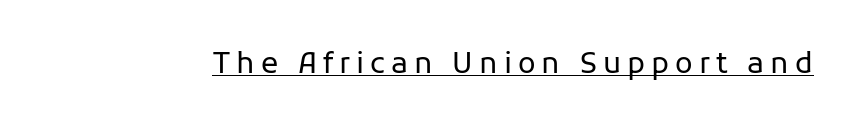
The image shows 29 px regular-weight sans-serif type, upright; set unusually wide letter spacing (+0.21 em), underlined; low stroke contrast and a medium x-height.
